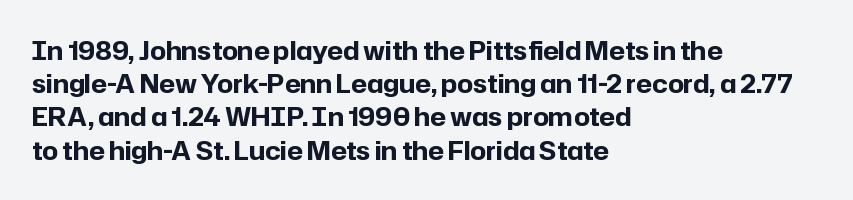
{"italic": "no", "bold": "yes", "underline": "no", "align": "left", "line_spacing": "normal", "line_spacing_ratio": 1.33, "letter_spacing": "normal", "letter_spacing_em": 0.0, "glyph_px": 25}
